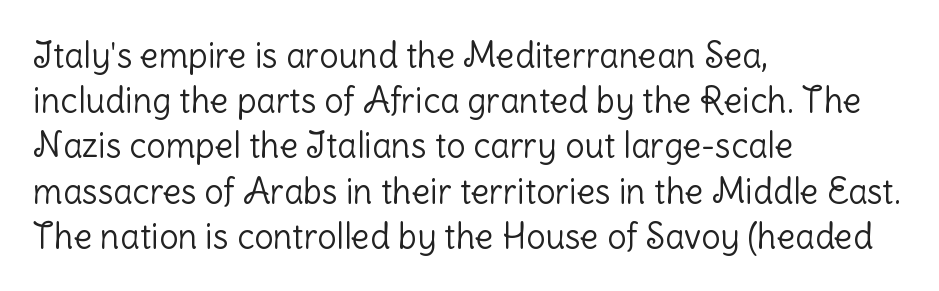
The image shows 34 px light sans-serif type, upright; set left-aligned, normal line spacing (1.33x), normal letter spacing, not underlined; low stroke contrast and a medium x-height.
